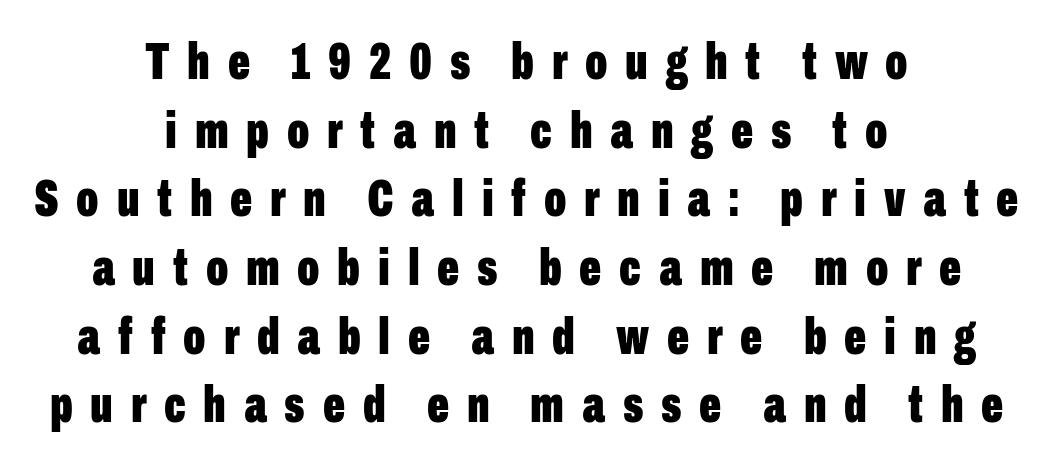
{"serif": "no", "italic": "no", "bold": "yes", "weight": "bold", "width": "condensed", "stroke_contrast": "low", "x_height": "medium", "monospaced": "no", "underline": "no", "align": "center", "line_spacing": "normal", "line_spacing_ratio": 1.32, "letter_spacing": "wide", "letter_spacing_em": 0.34, "glyph_px": 52}
